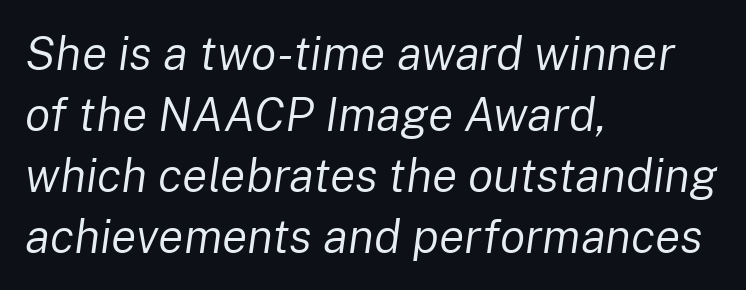
The image shows 47 px regular-weight type, italic (leaning right); set left-aligned, normal line spacing (1.3x), normal letter spacing, not underlined; low stroke contrast and a medium x-height.
